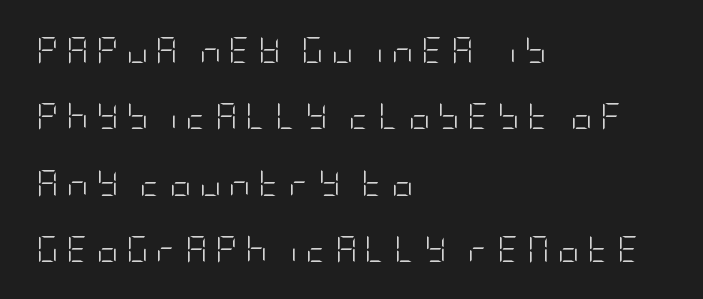
{"italic": "no", "bold": "no", "underline": "no", "align": "left", "line_spacing": "loose", "line_spacing_ratio": 2.46, "letter_spacing": "wide", "letter_spacing_em": 0.29, "glyph_px": 27}
